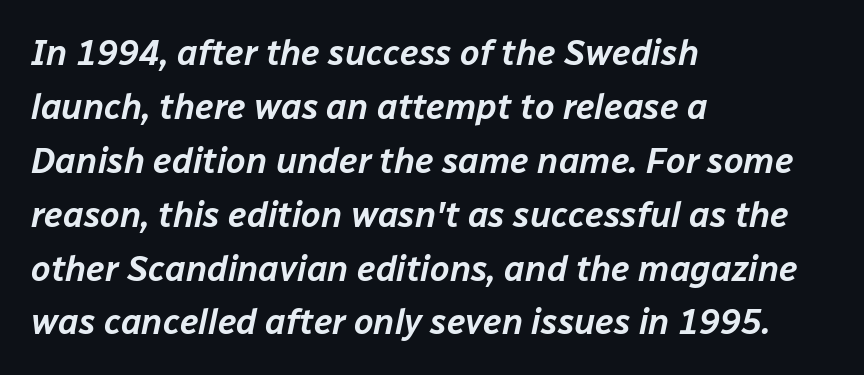
Q: Is the text italic (slanted)? A: Yes, it leans right by about 12 degrees.
Q: Is the text underlined? A: No.
Q: How is the paragraph aligned? A: Left-aligned.
Q: Is the spacing between letters normal or unusually wide? A: Normal.
Q: Is the spacing between lines tight, normal or loose? A: Normal.
Q: Width (condensed, normal, or wide)? A: Normal.
Q: Stroke contrast? A: Low.
Q: x-height? A: Medium.
Q: Monospaced? A: No.
